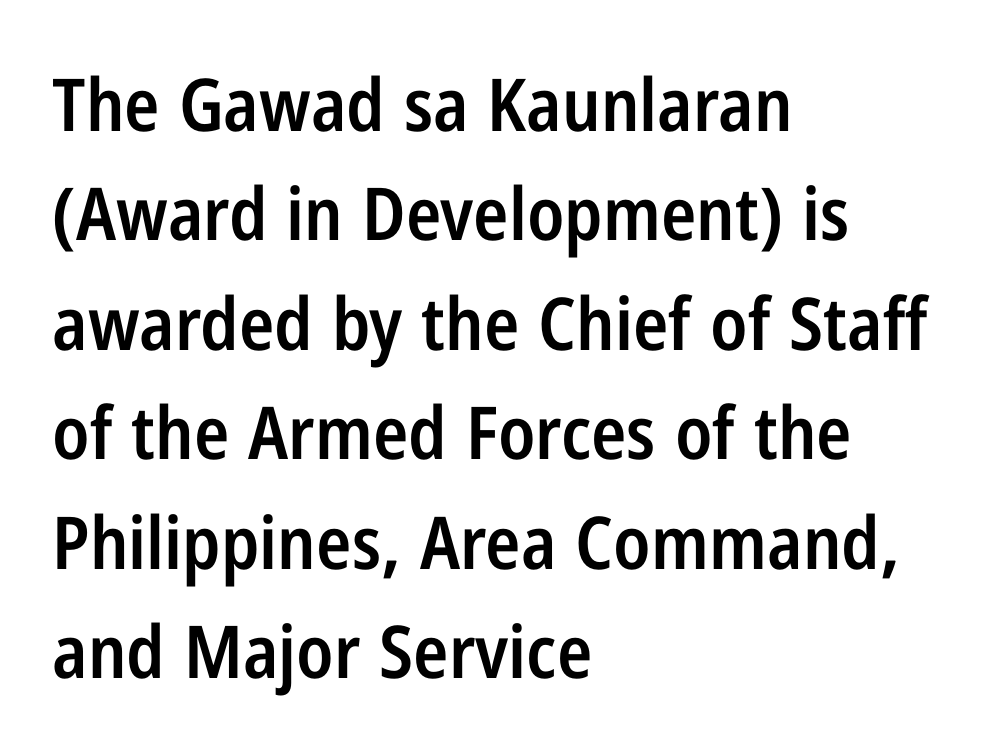
The image shows 73 px semibold, condensed sans-serif type, upright; set left-aligned, normal line spacing (1.5x), normal letter spacing, not underlined; low stroke contrast and a medium x-height.
